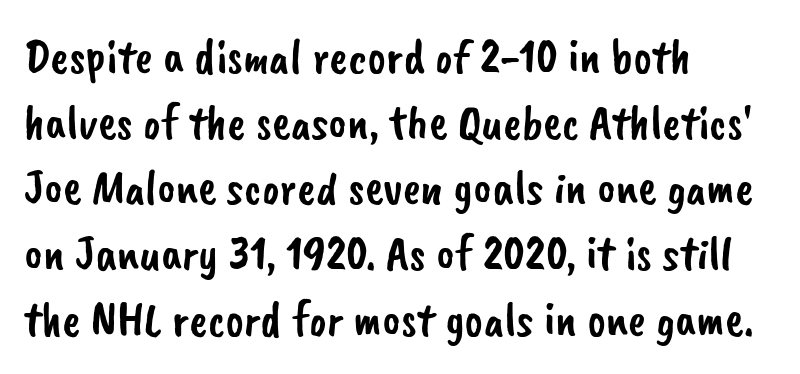
Q: Is the typeface a serif or a sans-serif typeface? A: Sans-serif.
Q: Is the text underlined? A: No.
Q: How is the paragraph aligned? A: Left-aligned.
Q: Is the spacing between letters normal or unusually wide? A: Normal.
Q: Is the spacing between lines tight, normal or loose? A: Normal.
Q: Width (condensed, normal, or wide)? A: Normal.
Q: Stroke contrast? A: Low.
Q: x-height? A: Small.
Q: Monospaced? A: No.
